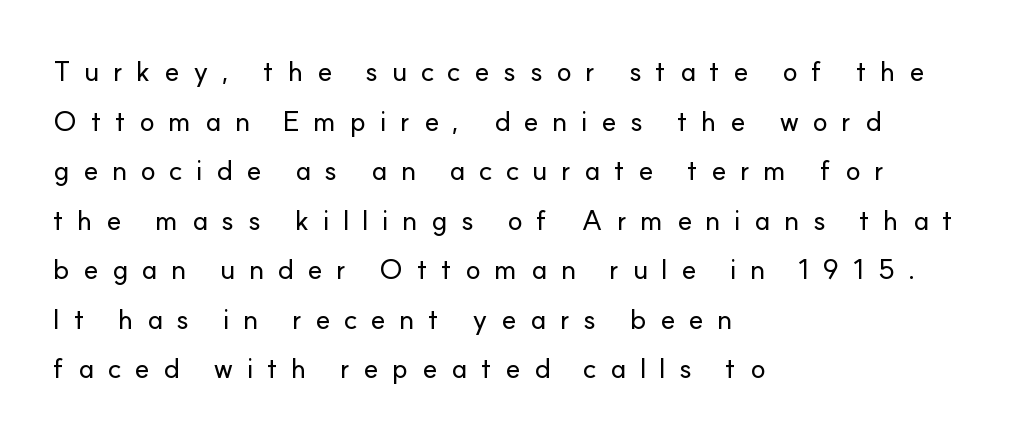
{"serif": "no", "italic": "no", "width": "normal", "stroke_contrast": "low", "x_height": "small", "monospaced": "no", "underline": "no", "align": "left", "line_spacing_ratio": 1.77, "letter_spacing": "wide", "letter_spacing_em": 0.48, "glyph_px": 28}
